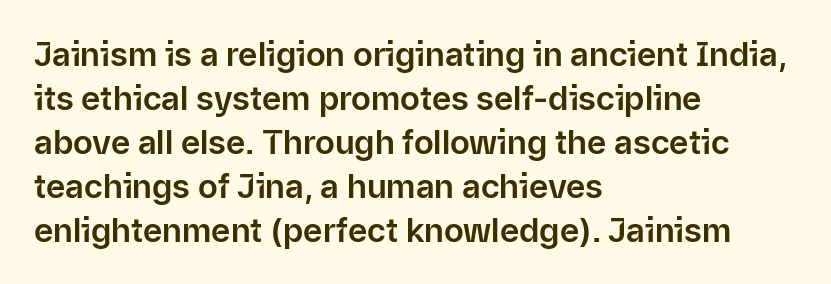
Q: Is the text italic (slanted)? A: No, it is upright.
Q: Is the typeface a serif or a sans-serif typeface? A: Sans-serif.
Q: Is the text underlined? A: No.
Q: How is the paragraph aligned? A: Left-aligned.
Q: Is the spacing between letters normal or unusually wide? A: Normal.
Q: Is the spacing between lines tight, normal or loose? A: Normal.
Q: Width (condensed, normal, or wide)? A: Normal.
Q: Stroke contrast? A: Low.
Q: x-height? A: Medium.
Q: Monospaced? A: No.
